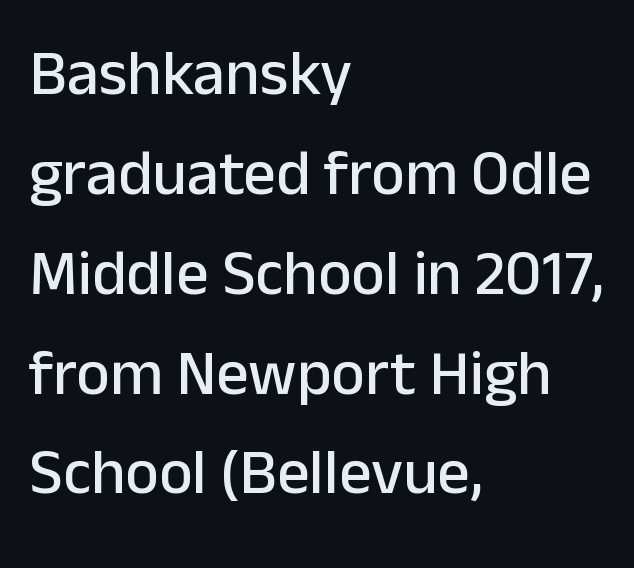
Q: Is the text italic (slanted)? A: No, it is upright.
Q: Is the typeface a serif or a sans-serif typeface? A: Sans-serif.
Q: Is the text underlined? A: No.
Q: How is the paragraph aligned? A: Left-aligned.
Q: Is the spacing between letters normal or unusually wide? A: Normal.
Q: Is the spacing between lines tight, normal or loose? A: Normal.
Q: Width (condensed, normal, or wide)? A: Normal.
Q: Stroke contrast? A: Low.
Q: x-height? A: Medium.
Q: Monospaced? A: No.
